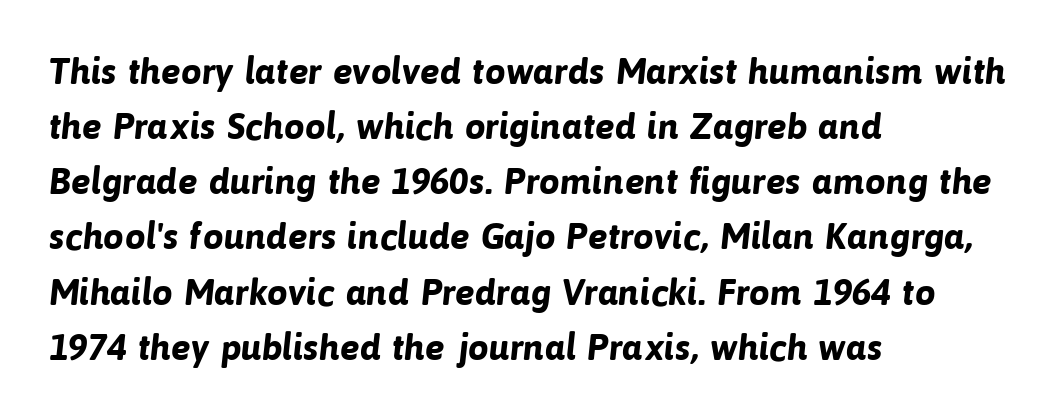
Typeset ragged right — the left edge is the straight one. Is there much room between lines? A standard amount, neither cramped nor airy. What weight is shown? A full bold with thick strokes. The line texture is even and compact thanks to regular tracking. The passage shown is not underscored anywhere.
